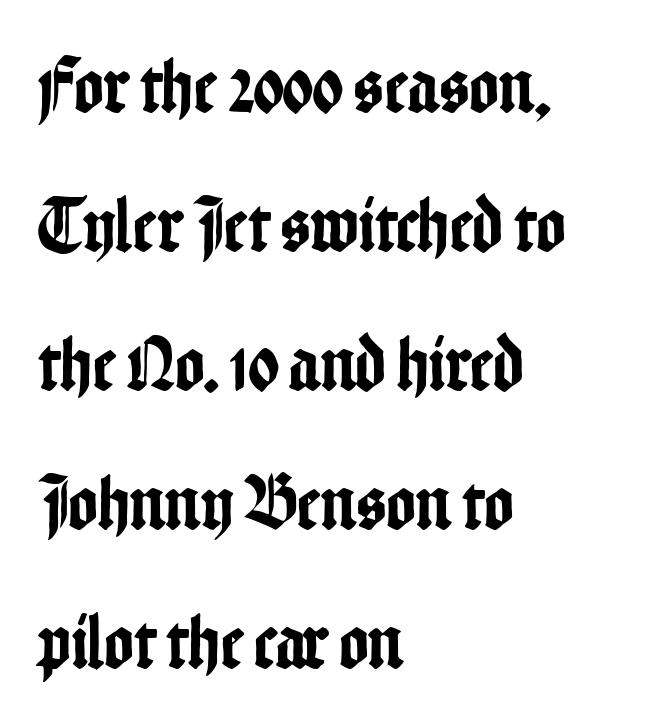
The glyphs are unaccompanied by any horizontal stroke below them. The passage shown is typed in a proportional face where columns would drift. This rendering leaves character spacing at its baseline value. Casual observation: everything's shoved over to the left. Every stem runs plumb, perpendicular to the baseline. These lines are composed in type without serifs.
